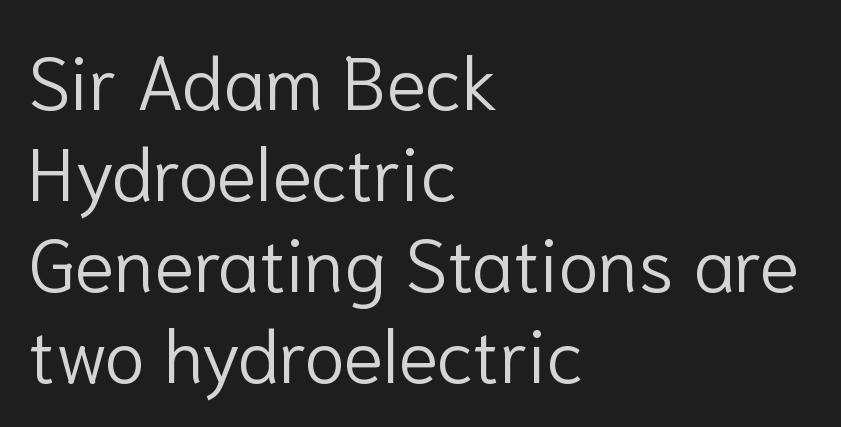
Q: Is the text bold? A: No.
Q: Is the text italic (slanted)? A: No, it is upright.
Q: Is the typeface a serif or a sans-serif typeface? A: Sans-serif.
Q: Is the text underlined? A: No.
Q: How is the paragraph aligned? A: Left-aligned.
Q: Is the spacing between letters normal or unusually wide? A: Normal.
Q: Width (condensed, normal, or wide)? A: Normal.
Q: Stroke contrast? A: Low.
Q: x-height? A: Medium.
Q: Monospaced? A: No.
